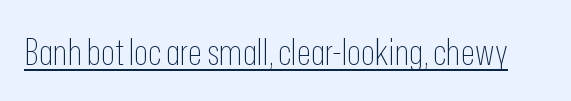
{"serif": "no", "italic": "no", "bold": "no", "weight": "thin", "width": "condensed", "stroke_contrast": "low", "x_height": "medium", "monospaced": "no", "underline": "yes", "letter_spacing": "normal", "letter_spacing_em": 0.0, "glyph_px": 37}
